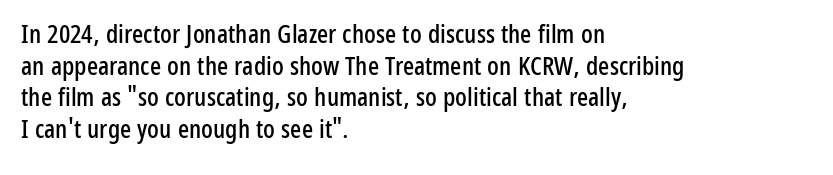
The image shows 26 px text type, upright; set left-aligned, line spacing 1.22x, normal letter spacing, not underlined.
